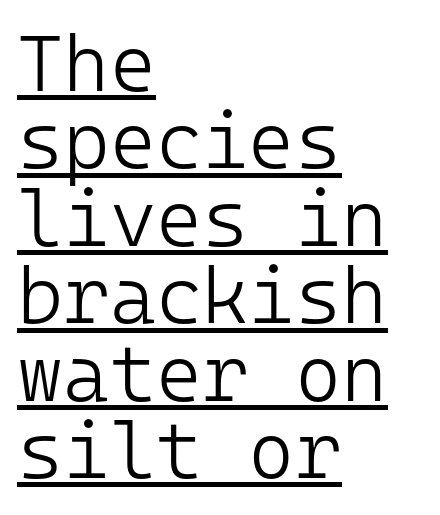
{"serif": "no", "italic": "no", "bold": "no", "weight": "light", "width": "normal", "stroke_contrast": "low", "x_height": "medium", "monospaced": "yes", "underline": "yes", "align": "left", "line_spacing": "tight", "line_spacing_ratio": 0.98, "letter_spacing": "normal", "letter_spacing_em": 0.0, "glyph_px": 79}
